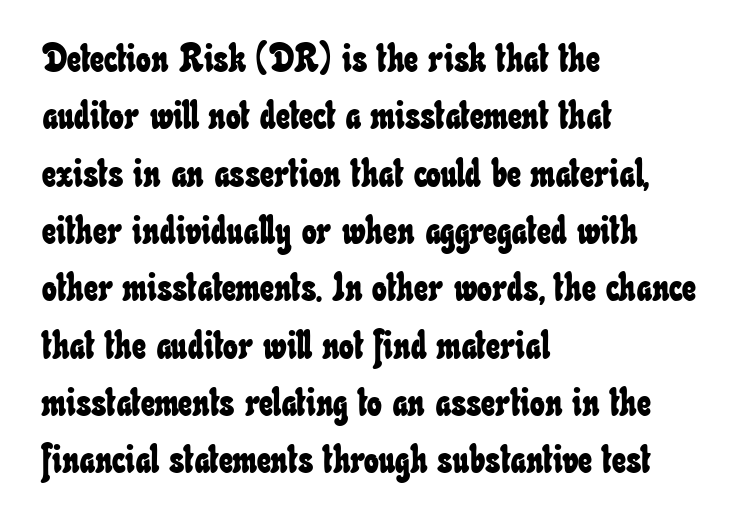
{"width": "condensed", "stroke_contrast": "low", "x_height": "small", "monospaced": "no", "underline": "no", "align": "left", "line_spacing": "normal", "line_spacing_ratio": 1.47, "letter_spacing": "normal", "letter_spacing_em": 0.0, "glyph_px": 39}
